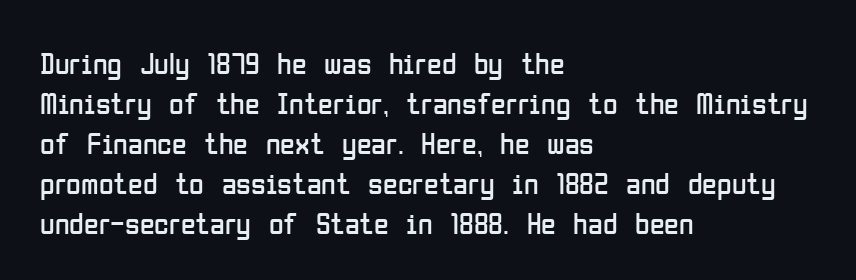
Upright lettering throughout. Where is the straight margin? On the left. These glyphs show unthickened strokes, regular width or finer. Spacing verdict: proportional, widths tailored to each character. The lines sit at an ordinary, default distance from one another.
